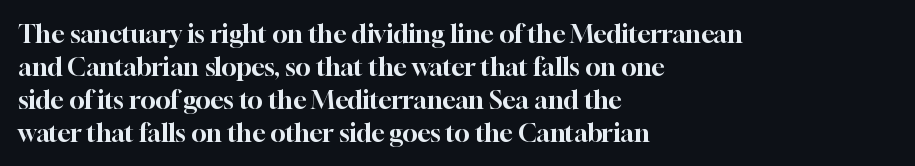
{"italic": "no", "underline": "no", "align": "left", "line_spacing": "normal", "line_spacing_ratio": 1.32, "letter_spacing": "normal", "letter_spacing_em": 0.0, "glyph_px": 25}
